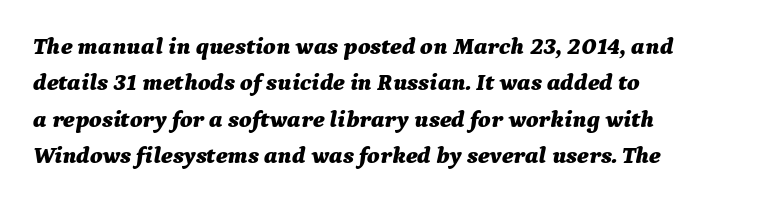
Q: Is the text bold? A: Yes.
Q: Is the text italic (slanted)? A: Yes, it leans right by about 9 degrees.
Q: Is the text underlined? A: No.
Q: How is the paragraph aligned? A: Left-aligned.
Q: Is the spacing between letters normal or unusually wide? A: Normal.
Q: Is the spacing between lines tight, normal or loose? A: Normal.
